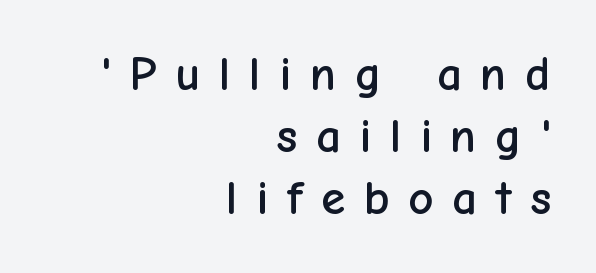
{"serif": "no", "italic": "no", "width": "normal", "stroke_contrast": "low", "x_height": "medium", "monospaced": "no", "underline": "no", "align": "right", "line_spacing": "normal", "line_spacing_ratio": 1.27, "letter_spacing": "wide", "letter_spacing_em": 0.38, "glyph_px": 49}
